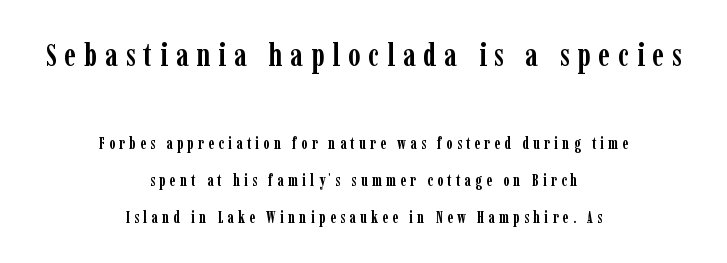
{"serif": "yes", "italic": "no", "bold": "yes", "weight": "semibold", "width": "condensed", "stroke_contrast": "low", "x_height": "medium", "monospaced": "no", "underline": "no", "align": "center", "line_spacing": "loose", "line_spacing_ratio": 2.32, "letter_spacing": "wide", "letter_spacing_em": 0.26, "larger_block": "first", "size_ratio": 1.94, "glyph_px": 31}
